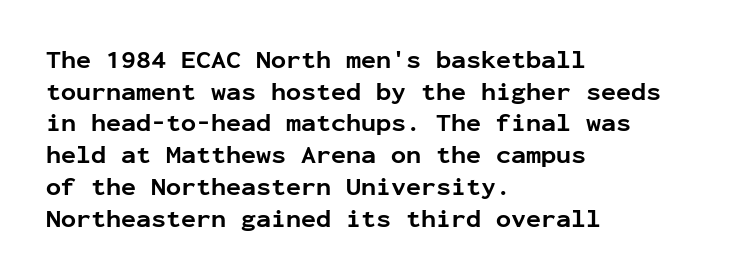
{"italic": "no", "bold": "yes", "underline": "no", "align": "left", "line_spacing": "normal", "line_spacing_ratio": 1.27, "letter_spacing": "normal", "letter_spacing_em": 0.0, "glyph_px": 25}
